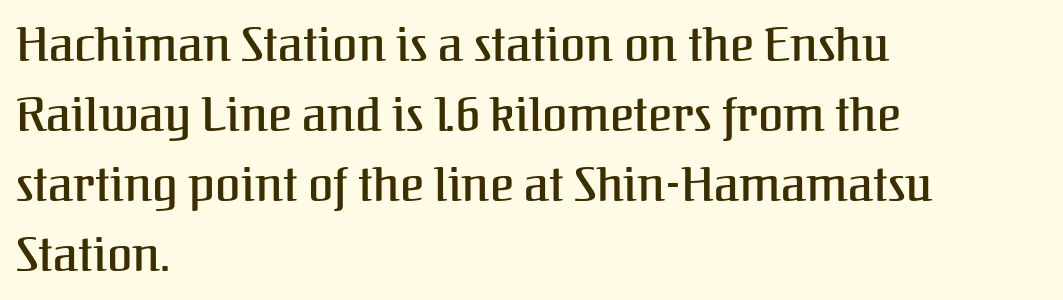
Q: Is the text italic (slanted)? A: No, it is upright.
Q: Is the typeface a serif or a sans-serif typeface? A: Serif.
Q: Is the text underlined? A: No.
Q: How is the paragraph aligned? A: Left-aligned.
Q: Is the spacing between letters normal or unusually wide? A: Normal.
Q: Is the spacing between lines tight, normal or loose? A: Normal.
Q: Width (condensed, normal, or wide)? A: Normal.
Q: Stroke contrast? A: Medium.
Q: x-height? A: Medium.
Q: Monospaced? A: No.
